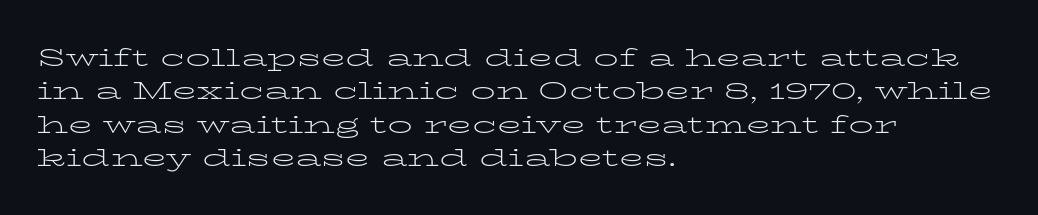
{"italic": "no", "bold": "no", "underline": "no", "align": "left", "line_spacing": "normal", "line_spacing_ratio": 1.34, "letter_spacing": "normal", "letter_spacing_em": 0.0, "glyph_px": 25}
